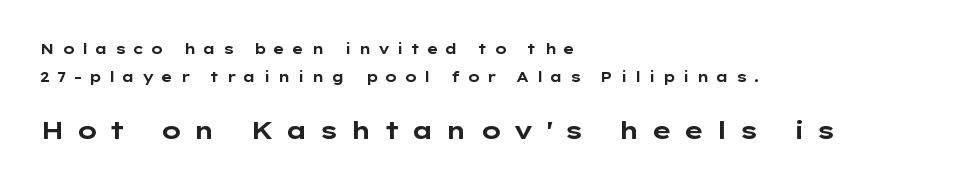
{"italic": "no", "bold": "yes", "underline": "no", "align": "left", "line_spacing": "loose", "line_spacing_ratio": 2.01, "letter_spacing": "wide", "letter_spacing_em": 0.47, "larger_block": "second", "size_ratio": 1.71, "glyph_px": 24}
